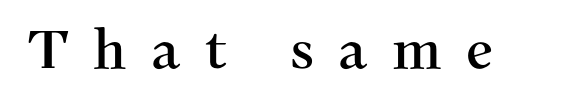
Q: Is the text italic (slanted)? A: No, it is upright.
Q: Is the typeface a serif or a sans-serif typeface? A: Serif.
Q: Is the text underlined? A: No.
Q: Is the spacing between letters normal or unusually wide? A: Unusually wide.
Q: Width (condensed, normal, or wide)? A: Normal.
Q: Stroke contrast? A: Medium.
Q: x-height? A: Medium.
Q: Monospaced? A: No.
